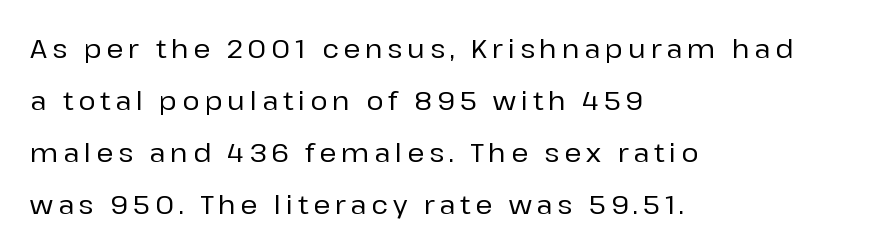
The image shows 26 px text type, upright; set left-aligned, loose line spacing (2.0x), not underlined.
